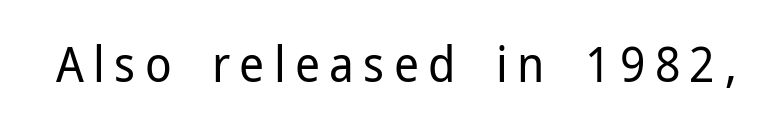
Q: Is the text bold? A: No.
Q: Is the text italic (slanted)? A: No, it is upright.
Q: Is the typeface a serif or a sans-serif typeface? A: Sans-serif.
Q: Is the text underlined? A: No.
Q: Width (condensed, normal, or wide)? A: Normal.
Q: Stroke contrast? A: Low.
Q: x-height? A: Medium.
Q: Monospaced? A: No.
